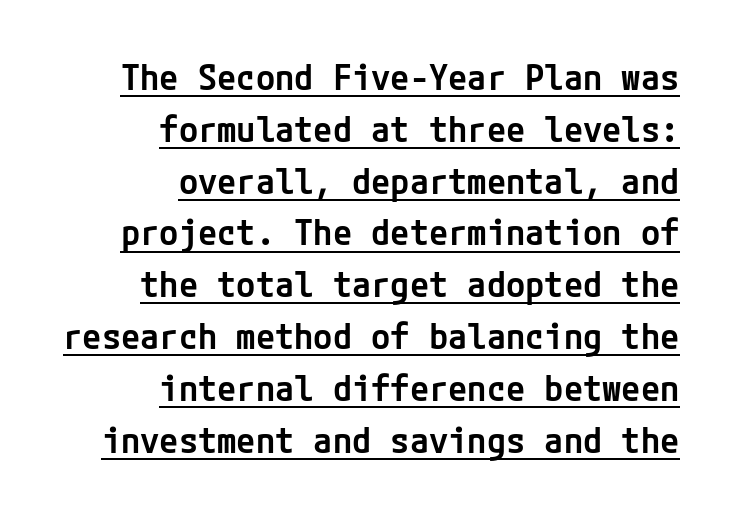
Q: Is the text bold? A: Semi-bold.
Q: Is the text italic (slanted)? A: No, it is upright.
Q: Is the typeface a serif or a sans-serif typeface? A: Sans-serif.
Q: Is the text underlined? A: Yes.
Q: How is the paragraph aligned? A: Right-aligned.
Q: Is the spacing between letters normal or unusually wide? A: Normal.
Q: Is the spacing between lines tight, normal or loose? A: Normal.
Q: Width (condensed, normal, or wide)? A: Normal.
Q: Stroke contrast? A: Low.
Q: x-height? A: Medium.
